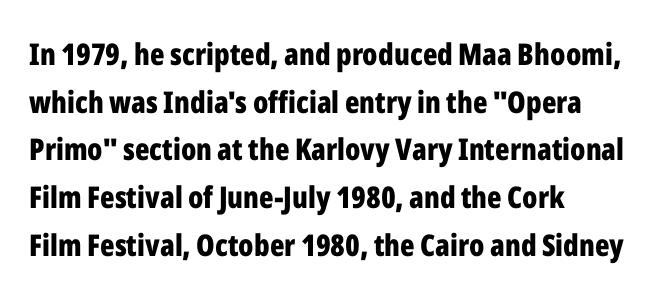
{"serif": "no", "italic": "no", "bold": "yes", "weight": "bold", "width": "condensed", "stroke_contrast": "low", "x_height": "medium", "monospaced": "no", "underline": "no", "align": "left", "line_spacing": "normal", "line_spacing_ratio": 1.59, "letter_spacing": "normal", "letter_spacing_em": 0.0, "glyph_px": 30}
